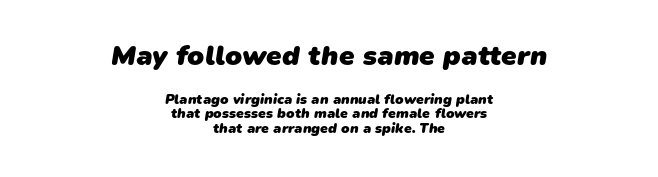
{"serif": "no", "bold": "yes", "weight": "heavy", "width": "normal", "stroke_contrast": "low", "x_height": "medium", "monospaced": "no", "underline": "no", "align": "center", "line_spacing": "tight", "line_spacing_ratio": 1.05, "letter_spacing": "normal", "letter_spacing_em": 0.0, "larger_block": "first", "size_ratio": 2.0, "glyph_px": 28}
